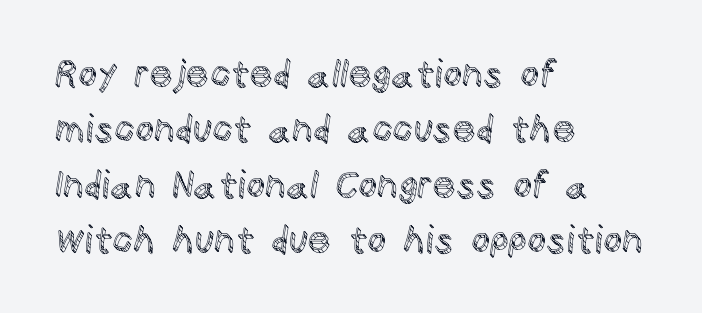
{"width": "normal", "x_height": "large", "monospaced": "no", "underline": "no", "align": "left", "line_spacing": "normal", "line_spacing_ratio": 1.5, "letter_spacing": "normal", "letter_spacing_em": 0.0, "glyph_px": 37}
